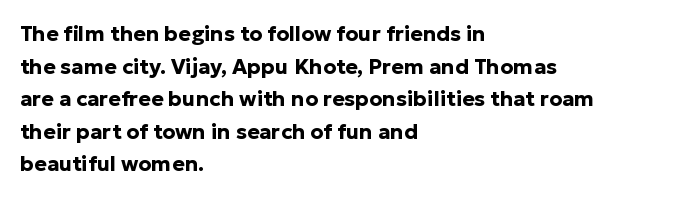
Q: Is the text bold? A: Yes.
Q: Is the text italic (slanted)? A: No, it is upright.
Q: Is the text underlined? A: No.
Q: How is the paragraph aligned? A: Left-aligned.
Q: Is the spacing between letters normal or unusually wide? A: Normal.
Q: Is the spacing between lines tight, normal or loose? A: Normal.
